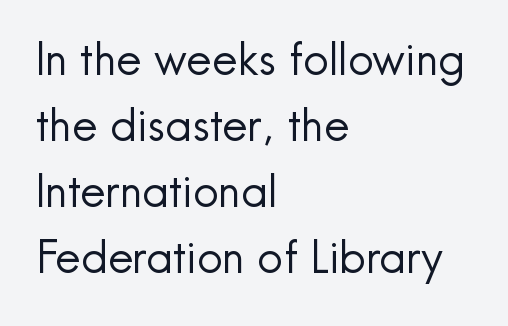
The image shows 45 px regular-weight sans-serif type, upright; set left-aligned, normal line spacing (1.47x), normal letter spacing, not underlined; a small x-height.
